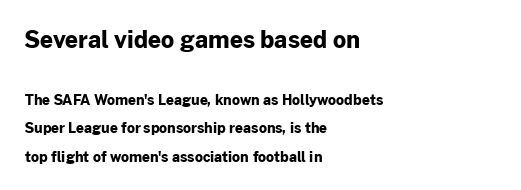
{"italic": "no", "bold": "yes", "underline": "no", "align": "left", "line_spacing": "loose", "line_spacing_ratio": 2.05, "letter_spacing": "normal", "letter_spacing_em": 0.0, "larger_block": "first", "size_ratio": 1.64, "glyph_px": 23}
